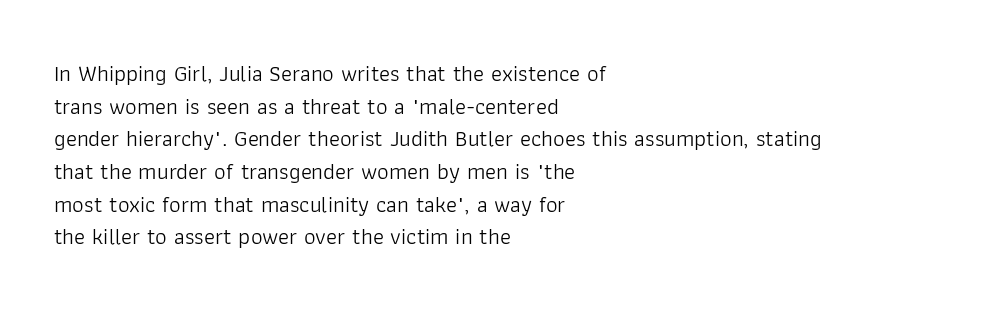
The image shows 23 px text type, upright; set left-aligned, normal line spacing (1.42x), normal letter spacing, not underlined.
